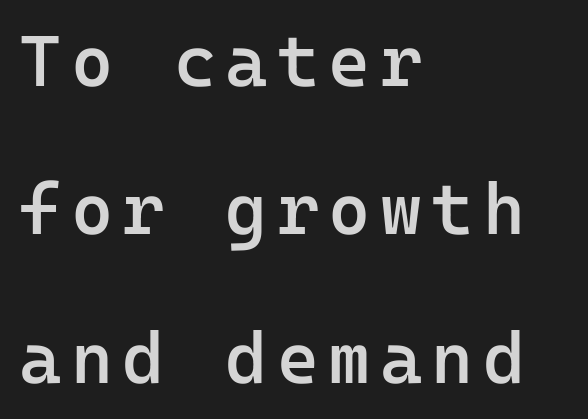
The image shows 72 px semibold sans-serif type, upright, monospaced; set left-aligned, loose line spacing (2.06x), not underlined; low stroke contrast and a medium x-height.
